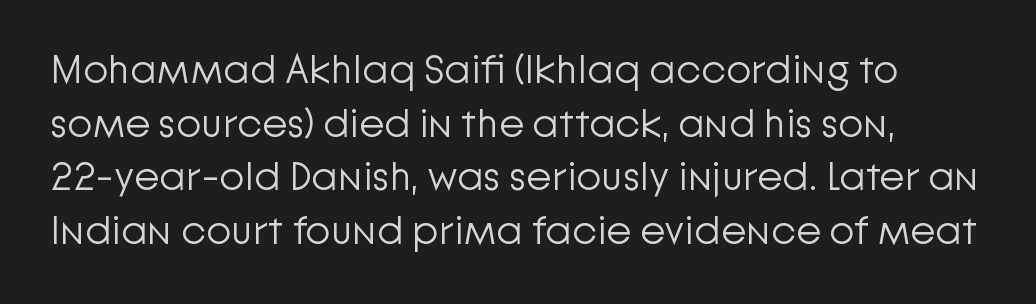
Counters stay open thanks to moderate or lighter strokes. Decoration check: the copy has no underline. To sum up the face: it is a sans, with no serifs. Here the designer chose a conventional face with non-uniform glyph widths. No italicization has been applied; the sample stays upright. A normal amount of white space separates one row of letters from the next.
